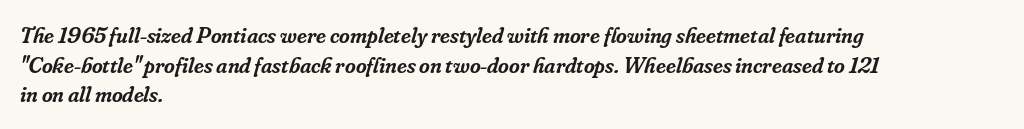
The image shows 23 px text type, italic (leaning right); set left-aligned, normal line spacing (1.29x), normal letter spacing, not underlined.
